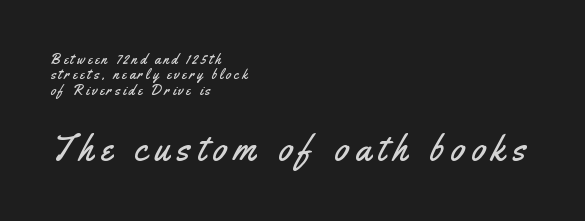
Spacing verdict: proportional, widths tailored to each character. Each letter's strokes conclude bluntly, with no projecting serifs. Notice how descenders almost collide with the ascenders below — that's tight leading.
